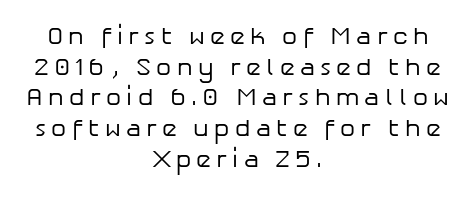
Q: Is the text bold? A: No.
Q: Is the text italic (slanted)? A: No, it is upright.
Q: Is the text underlined? A: No.
Q: How is the paragraph aligned? A: Centered.
Q: Is the spacing between letters normal or unusually wide? A: Unusually wide.
Q: Is the spacing between lines tight, normal or loose? A: Normal.
